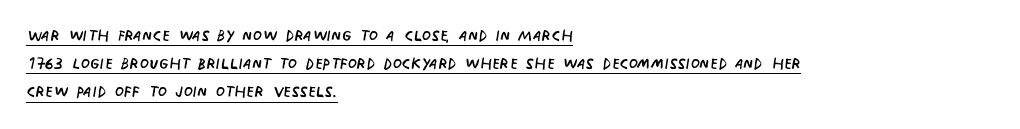
Is this a heavy cut? Hardly; it is regular or lighter. A baseline rule has been typeset under these characters. The lines sit at an ordinary, default distance from one another. These lines are set flush left with a ragged right edge. Short note: letters normally spaced.
